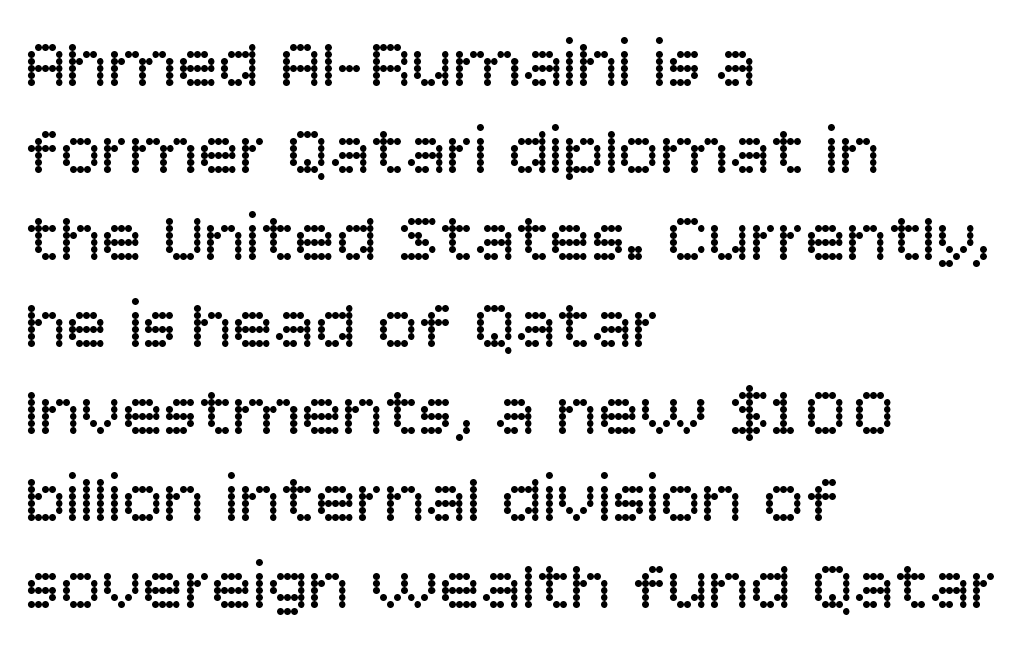
{"serif": "no", "italic": "no", "bold": "no", "weight": "regular", "width": "normal", "stroke_contrast": "low", "x_height": "large", "monospaced": "no", "underline": "no", "align": "left", "line_spacing": "normal", "line_spacing_ratio": 1.26, "letter_spacing": "normal", "letter_spacing_em": 0.0, "glyph_px": 69}
